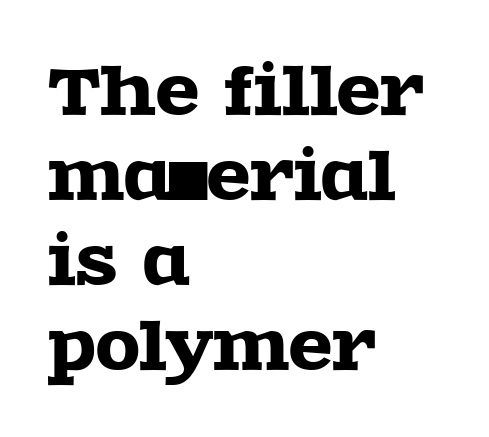
The image shows 64 px wide serif type, upright; set left-aligned, normal line spacing (1.33x), normal letter spacing, not underlined; a large x-height.
